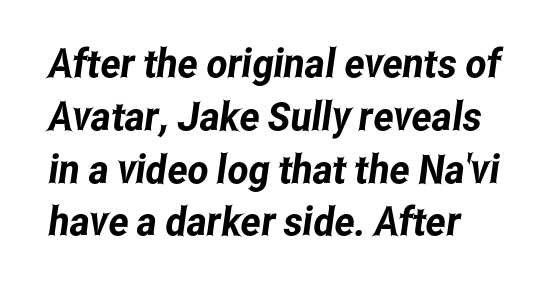
Q: Is the typeface a serif or a sans-serif typeface? A: Sans-serif.
Q: Is the text underlined? A: No.
Q: How is the paragraph aligned? A: Left-aligned.
Q: Is the spacing between letters normal or unusually wide? A: Normal.
Q: Is the spacing between lines tight, normal or loose? A: Normal.
Q: Width (condensed, normal, or wide)? A: Condensed.
Q: Stroke contrast? A: Low.
Q: x-height? A: Medium.
Q: Monospaced? A: No.
